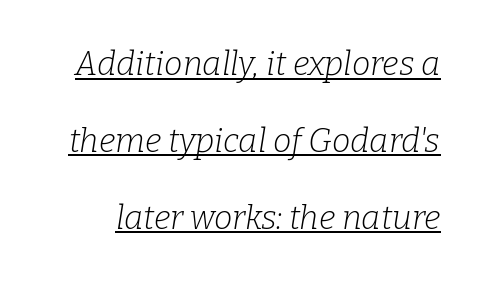
Q: Is the text bold? A: No.
Q: Is the text italic (slanted)? A: Yes, it leans right by about 9 degrees.
Q: Is the typeface a serif or a sans-serif typeface? A: Serif.
Q: Is the text underlined? A: Yes.
Q: Is the spacing between letters normal or unusually wide? A: Normal.
Q: Is the spacing between lines tight, normal or loose? A: Loose.
Q: Width (condensed, normal, or wide)? A: Normal.
Q: Stroke contrast? A: Low.
Q: x-height? A: Medium.
Q: Monospaced? A: No.
